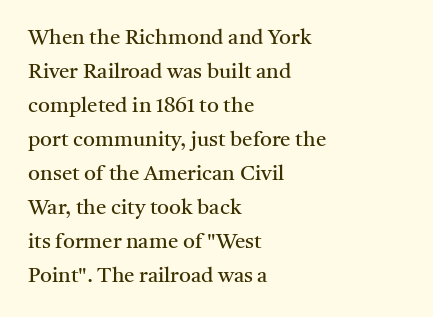
Q: Is the text bold? A: No.
Q: Is the text italic (slanted)? A: No, it is upright.
Q: Is the text underlined? A: No.
Q: How is the paragraph aligned? A: Left-aligned.
Q: Is the spacing between letters normal or unusually wide? A: Normal.
Q: Is the spacing between lines tight, normal or loose? A: Normal.
